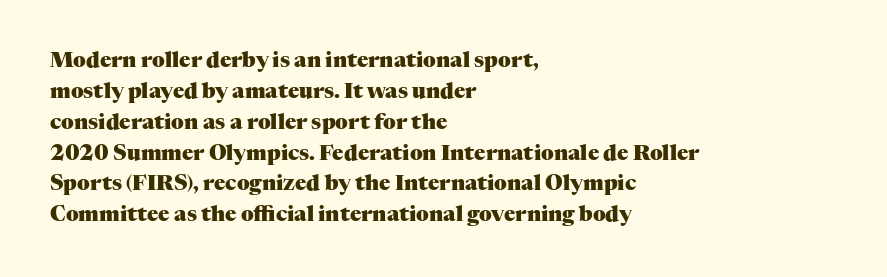
Posture: vertical. A classic flush-left, rag-right setting is used for this passage. Horizontal bands of white between lines are of average thickness. Each word holds together tightly as a unit, with standard inter-letter gaps. The font is running at its bold setting.
